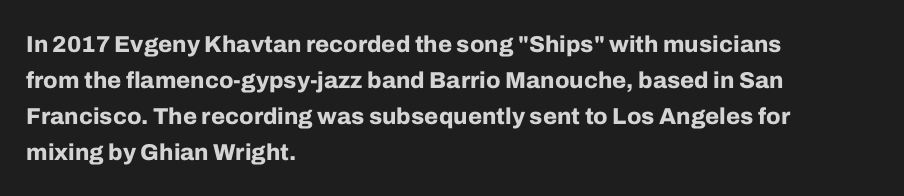
Q: Is the text bold? A: Yes.
Q: Is the text italic (slanted)? A: No, it is upright.
Q: Is the text underlined? A: No.
Q: How is the paragraph aligned? A: Left-aligned.
Q: Is the spacing between letters normal or unusually wide? A: Normal.
Q: Is the spacing between lines tight, normal or loose? A: Normal.
